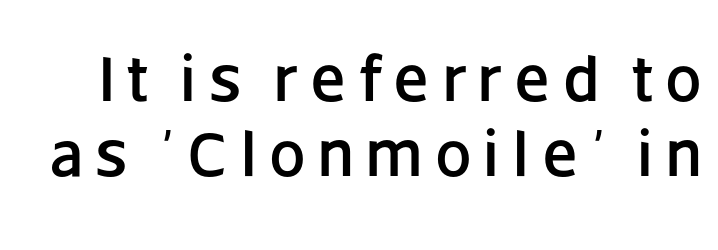
These lines are rendered in a variable-pitch font. No italicization has been applied; the sample stays upright. Does the type have serifs? No, each stem ends abruptly. Words float on clear page, feet unadorned.
